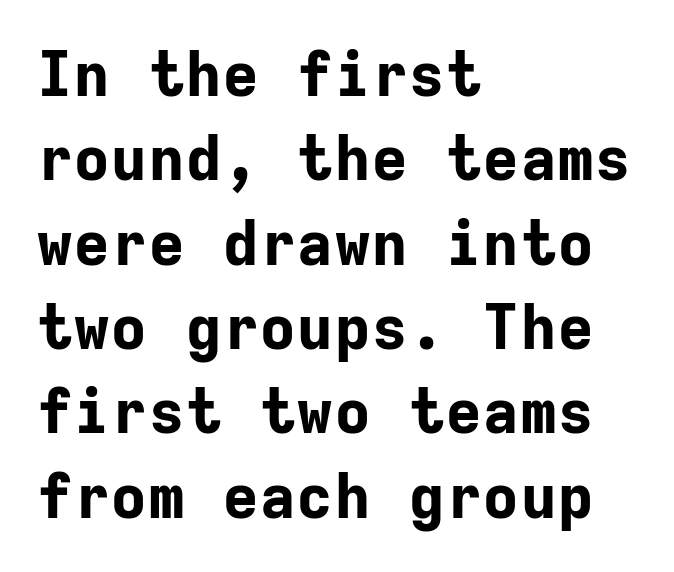
{"serif": "no", "italic": "no", "bold": "yes", "weight": "bold", "width": "normal", "stroke_contrast": "low", "x_height": "medium", "monospaced": "yes", "underline": "no", "align": "left", "line_spacing": "normal", "line_spacing_ratio": 1.36, "letter_spacing": "normal", "letter_spacing_em": 0.0, "glyph_px": 62}
